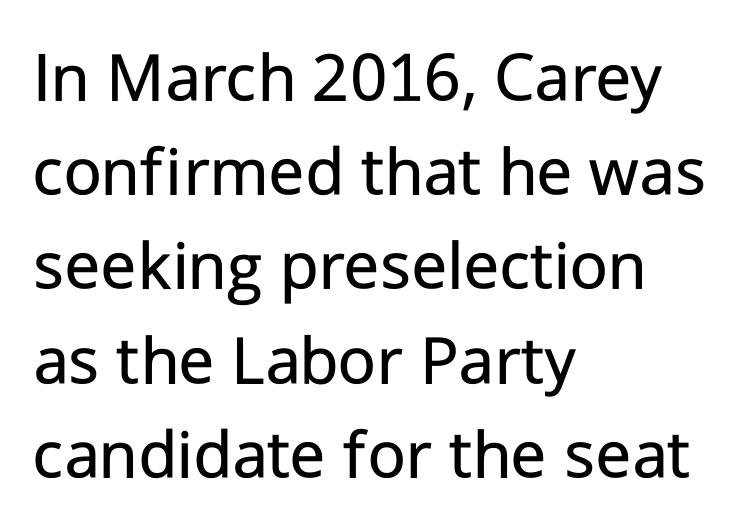
The image shows 73 px regular-weight sans-serif type, upright; set left-aligned, normal line spacing (1.29x), normal letter spacing, not underlined; low stroke contrast and a medium x-height.
